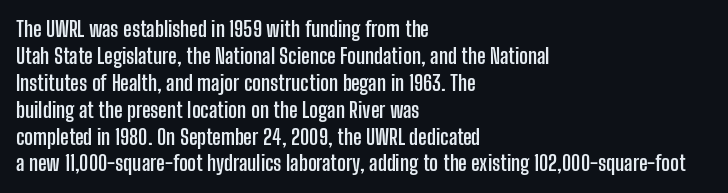
The image shows 21 px bold type, upright; set left-aligned, normal line spacing (1.28x), normal letter spacing, not underlined.
